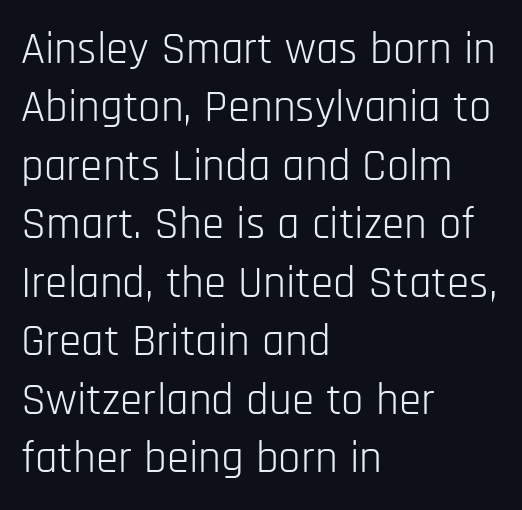
The image shows 45 px light, condensed sans-serif type, upright; set left-aligned, normal line spacing (1.3x), normal letter spacing, not underlined; low stroke contrast and a large x-height.
